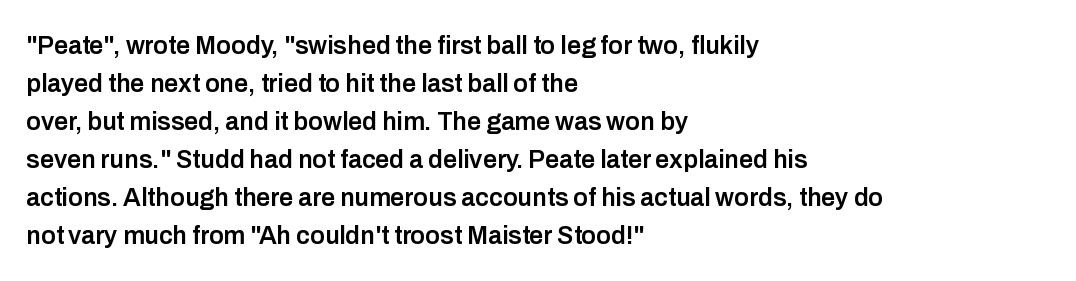
{"italic": "no", "bold": "semi", "underline": "no", "align": "left", "line_spacing": "normal", "line_spacing_ratio": 1.52, "letter_spacing": "normal", "letter_spacing_em": 0.0, "glyph_px": 25}
